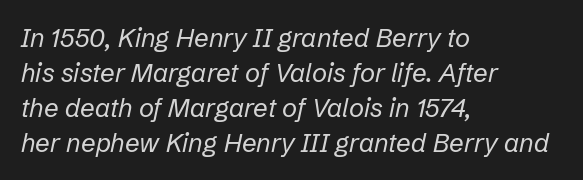
{"italic": "yes", "lean": "right", "slant_degrees": 12, "bold": "no", "underline": "no", "align": "left", "line_spacing": "normal", "line_spacing_ratio": 1.34, "letter_spacing": "normal", "letter_spacing_em": 0.0, "glyph_px": 26}
